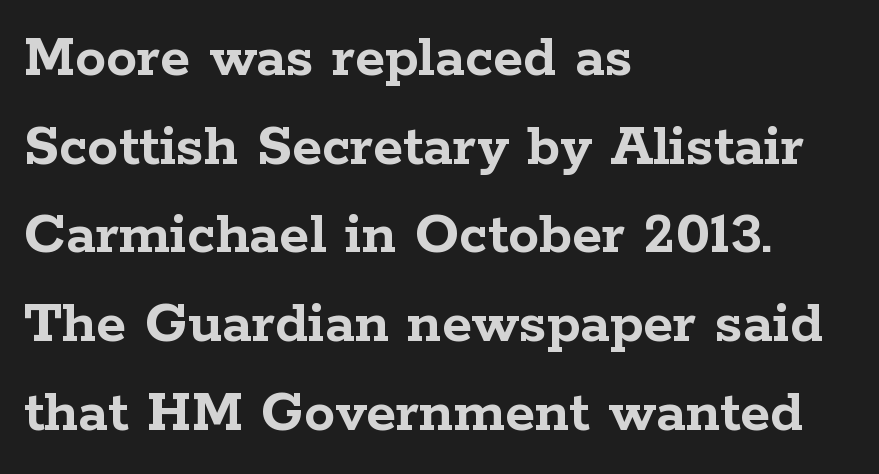
Q: Is the text bold? A: Yes.
Q: Is the text italic (slanted)? A: No, it is upright.
Q: Is the typeface a serif or a sans-serif typeface? A: Serif.
Q: Is the text underlined? A: No.
Q: How is the paragraph aligned? A: Left-aligned.
Q: Is the spacing between letters normal or unusually wide? A: Normal.
Q: Is the spacing between lines tight, normal or loose? A: Normal.
Q: Width (condensed, normal, or wide)? A: Wide.
Q: Stroke contrast? A: Low.
Q: x-height? A: Medium.
Q: Monospaced? A: No.
